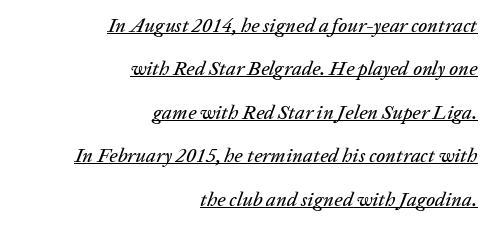
Q: Is the text italic (slanted)? A: Yes, it leans right by about 20 degrees.
Q: Is the text underlined? A: Yes.
Q: How is the paragraph aligned? A: Right-aligned.
Q: Is the spacing between letters normal or unusually wide? A: Normal.
Q: Is the spacing between lines tight, normal or loose? A: Loose.
